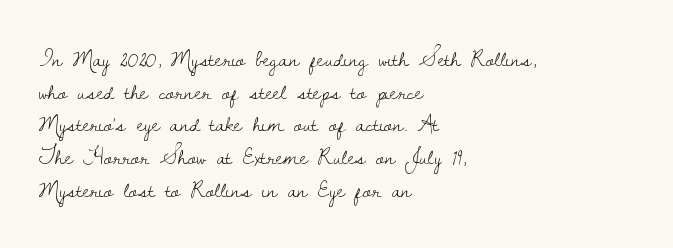
Plain, unruled lines of type. Does extra space separate the letters? No, they use regular spacing. This is not heavy type; no bold has been used. These lines sit exactly where default settings would place them. Reading down the block, your eye returns to a fixed left position each line.
